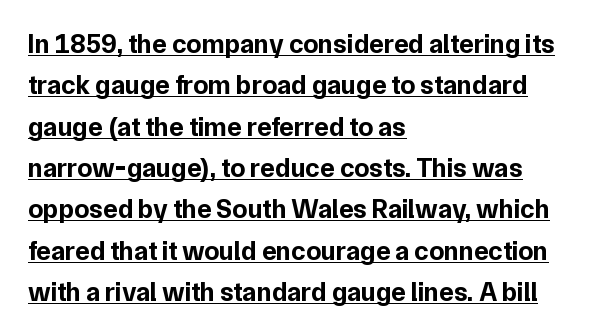
{"italic": "no", "bold": "yes", "underline": "yes", "align": "left", "line_spacing": "normal", "line_spacing_ratio": 1.53, "letter_spacing": "normal", "letter_spacing_em": 0.0, "glyph_px": 27}
